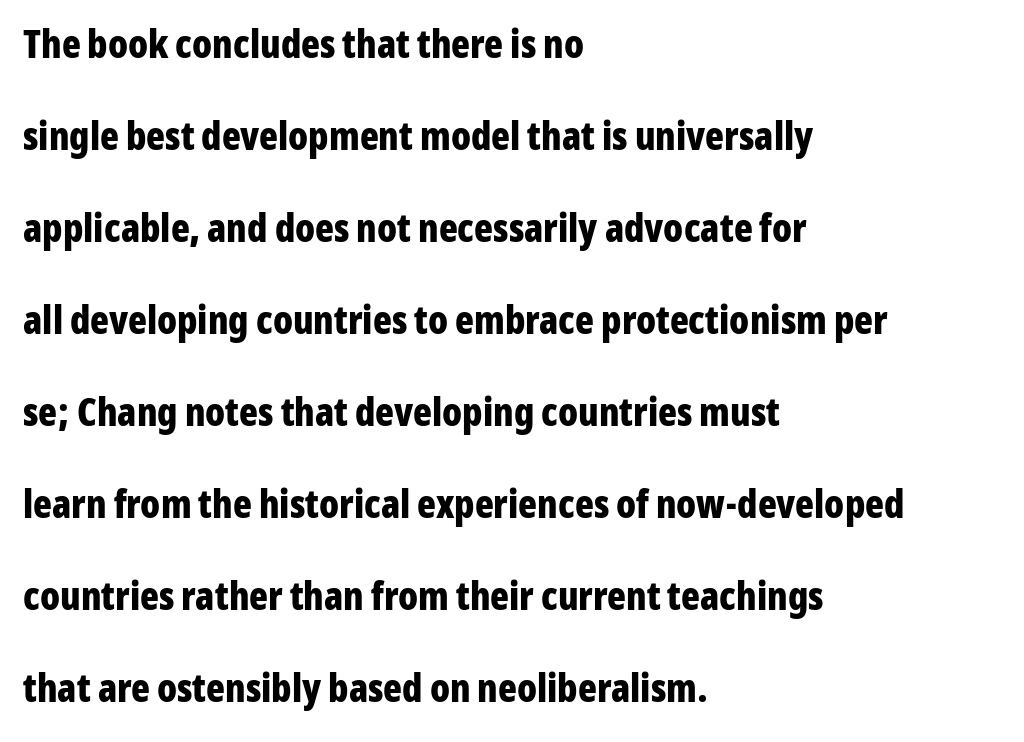
{"serif": "no", "italic": "no", "bold": "yes", "weight": "bold", "width": "condensed", "stroke_contrast": "low", "x_height": "medium", "monospaced": "no", "underline": "no", "align": "left", "line_spacing": "loose", "line_spacing_ratio": 2.36, "letter_spacing": "normal", "letter_spacing_em": 0.0, "glyph_px": 39}
